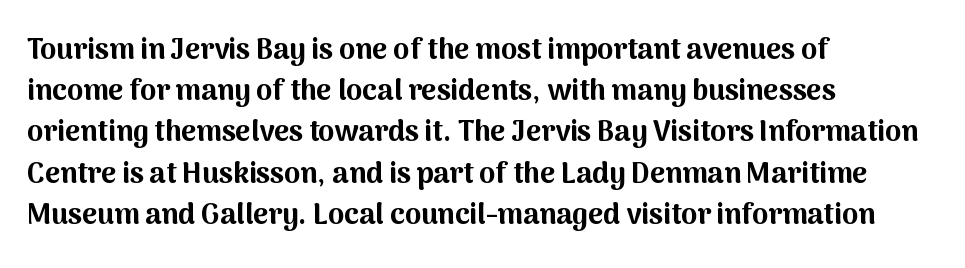
Caption: standard tracking, unaltered. Do the characters align in a grid? No, the font is proportional. Rendered with straight, roman letterforms. The text block is weighted toward the left margin, trailing off unevenly rightward. Descenders hang freely into open space.
